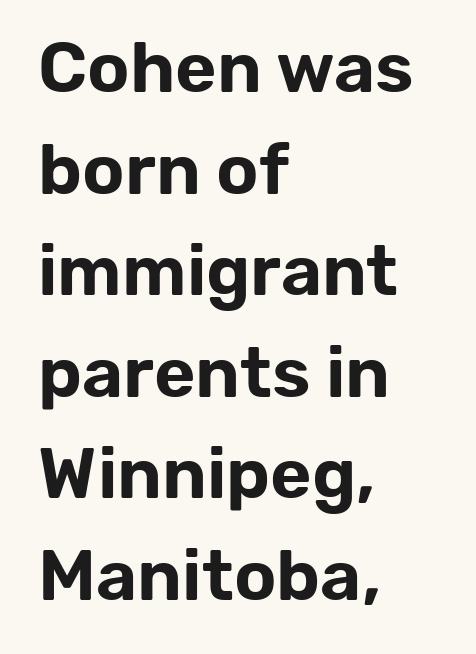
The foot of each line stays bare and open. You could not count columns in this text — the font is proportionally spaced. Style check: upright. The characters display no serif detailing; their extremities are plain. Is the letter spacing exaggerated? No — it looks like the ordinary default. Rows of type keep a routine distance in the vertical direction.
